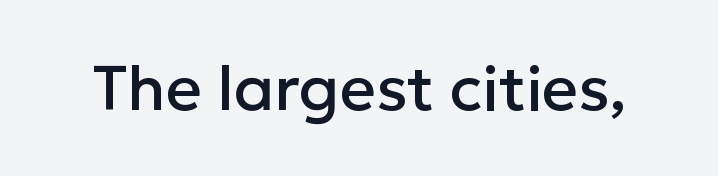
Q: Is the text italic (slanted)? A: No, it is upright.
Q: Is the typeface a serif or a sans-serif typeface? A: Sans-serif.
Q: Is the text underlined? A: No.
Q: Is the spacing between letters normal or unusually wide? A: Normal.
Q: Width (condensed, normal, or wide)? A: Normal.
Q: Stroke contrast? A: Low.
Q: x-height? A: Medium.
Q: Monospaced? A: No.
